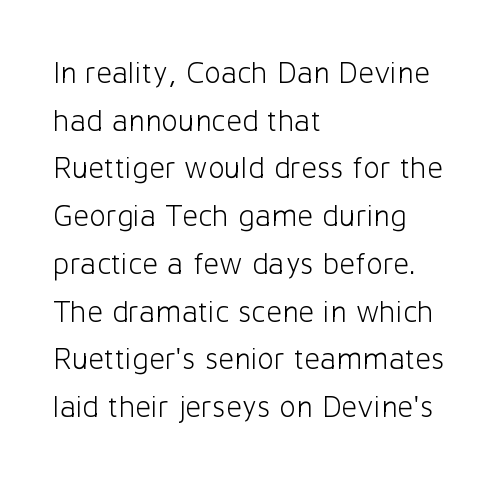
The image shows 31 px light sans-serif type, upright; set left-aligned, normal line spacing (1.54x), normal letter spacing, not underlined; low stroke contrast and a medium x-height.
